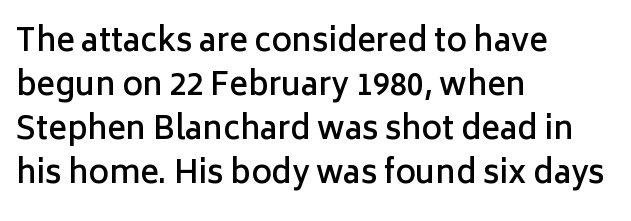
Q: Is the text bold? A: Semi-bold.
Q: Is the text italic (slanted)? A: No, it is upright.
Q: Is the typeface a serif or a sans-serif typeface? A: Sans-serif.
Q: Is the text underlined? A: No.
Q: How is the paragraph aligned? A: Left-aligned.
Q: Is the spacing between letters normal or unusually wide? A: Normal.
Q: Is the spacing between lines tight, normal or loose? A: Normal.
Q: Width (condensed, normal, or wide)? A: Normal.
Q: Stroke contrast? A: Low.
Q: x-height? A: Medium.
Q: Monospaced? A: No.
